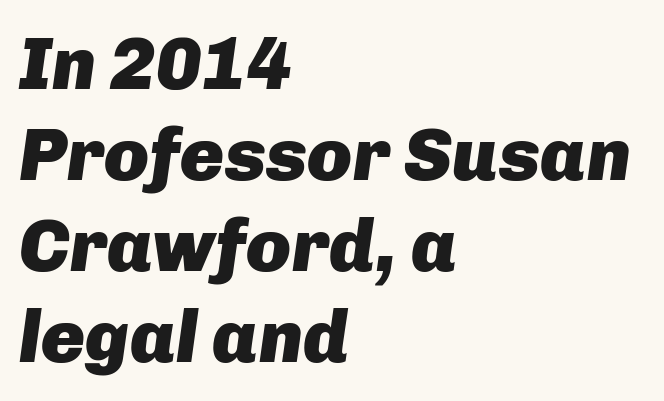
Nobody touched the tracking dial on this one. Each glyph is drawn with heavy, bold strokes. Looks like regular typesetting: each glyph gets only the width it needs. The typography opts for an oblique posture over an upright one. The words here are not underlined.
